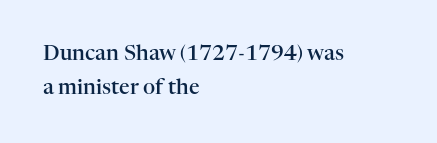
{"italic": "no", "bold": "semi", "underline": "no", "align": "left", "line_spacing": "normal", "line_spacing_ratio": 1.62, "letter_spacing": "normal", "letter_spacing_em": 0.0, "glyph_px": 21}
